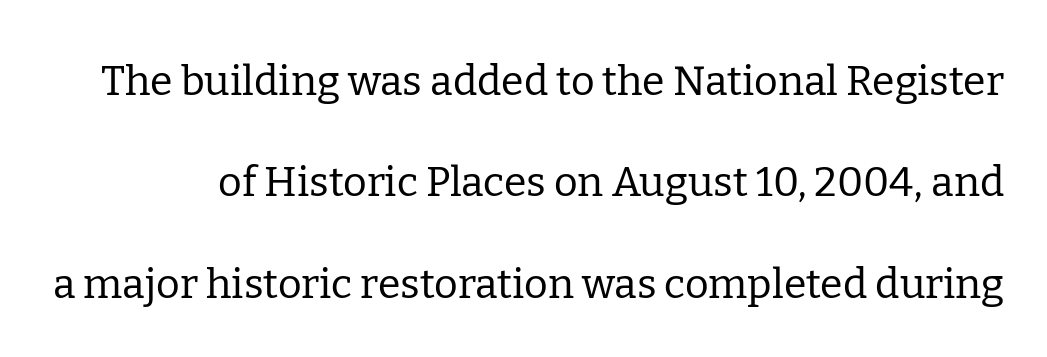
Small tapered or slab feet sit at the stroke ends, so this counts as serif. Airy leading. The zone under the glyphs is completely vacant. The face used here is rendered with its standard letterfit. The passage shown is typed in a proportional face where columns would drift.
